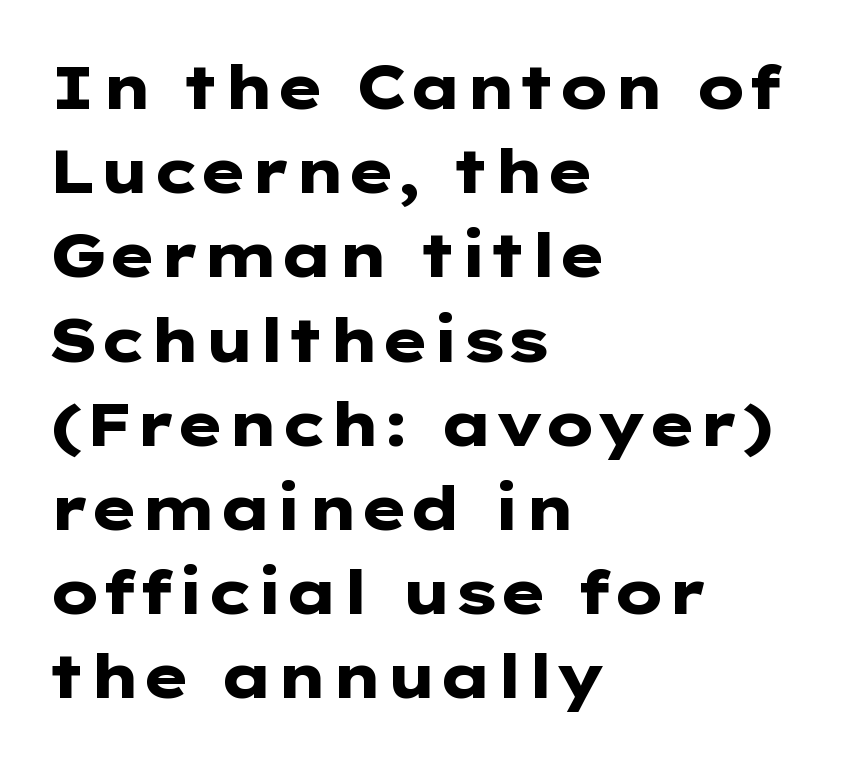
{"serif": "no", "italic": "no", "bold": "yes", "weight": "heavy", "width": "wide", "stroke_contrast": "low", "x_height": "medium", "monospaced": "no", "underline": "no", "align": "left", "line_spacing": "normal", "line_spacing_ratio": 1.38, "letter_spacing": "normal", "letter_spacing_em": 0.0, "glyph_px": 61}
